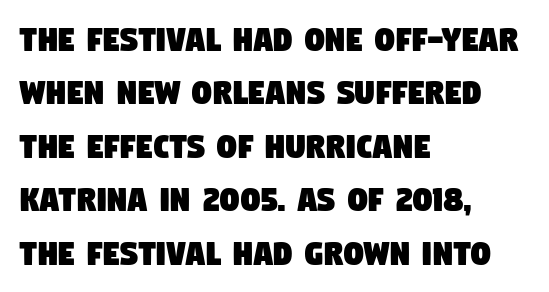
The image shows 39 px condensed sans-serif type; set left-aligned, normal line spacing (1.37x), normal letter spacing, not underlined; low stroke contrast and a large x-height.
